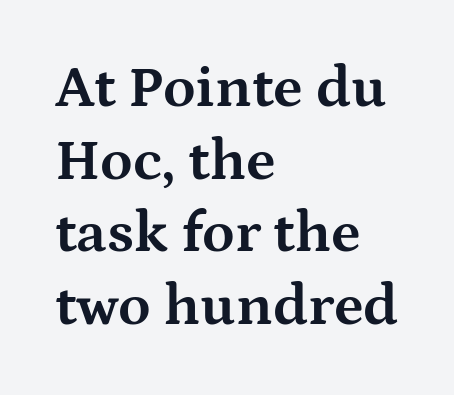
The image shows 59 px bold, wide serif type, upright; set left-aligned, line spacing 1.23x, normal letter spacing, not underlined; medium stroke contrast and a medium x-height.
